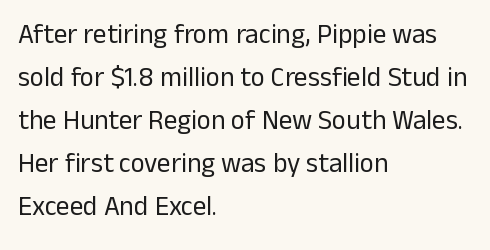
Line beginnings align vertically; line endings do not. Quick note: not italic, upright. No chunkiness to these letters — they're not bold. Default kerning and tracking; the words read as compact shapes.
